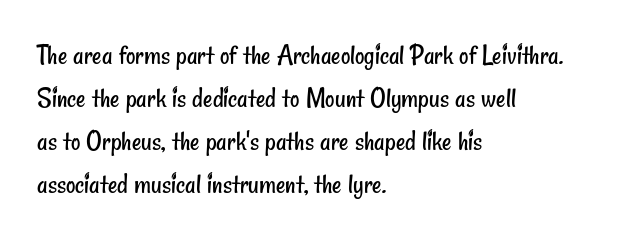
The image shows 29 px regular-weight, condensed sans-serif type; set left-aligned, normal line spacing (1.48x), normal letter spacing, not underlined; low stroke contrast and a small x-height.
